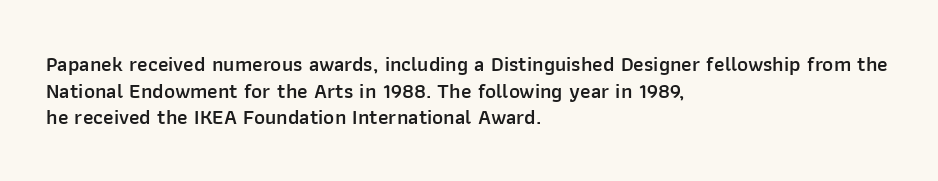
The image shows 21 px text type, upright; set left-aligned, normal line spacing (1.27x), normal letter spacing, not underlined.
